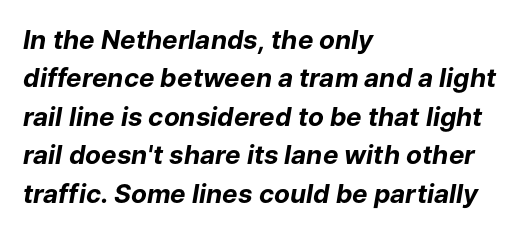
The image shows 26 px bold type, italic (leaning right); set left-aligned, normal line spacing (1.48x), normal letter spacing, not underlined.
